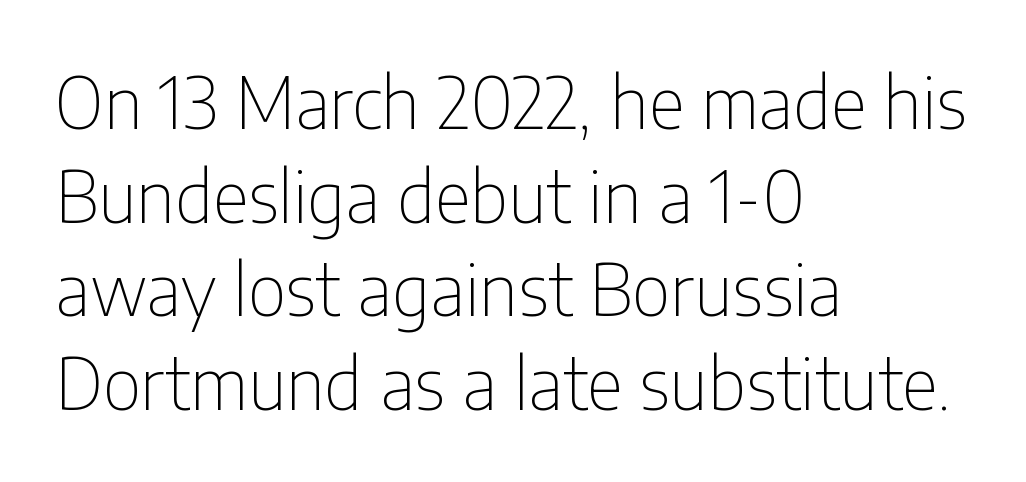
Q: Is the text bold? A: No.
Q: Is the text italic (slanted)? A: No, it is upright.
Q: Is the typeface a serif or a sans-serif typeface? A: Sans-serif.
Q: Is the text underlined? A: No.
Q: How is the paragraph aligned? A: Left-aligned.
Q: Is the spacing between letters normal or unusually wide? A: Normal.
Q: Is the spacing between lines tight, normal or loose? A: Normal.
Q: Width (condensed, normal, or wide)? A: Condensed.
Q: Stroke contrast? A: Low.
Q: x-height? A: Medium.
Q: Monospaced? A: No.
